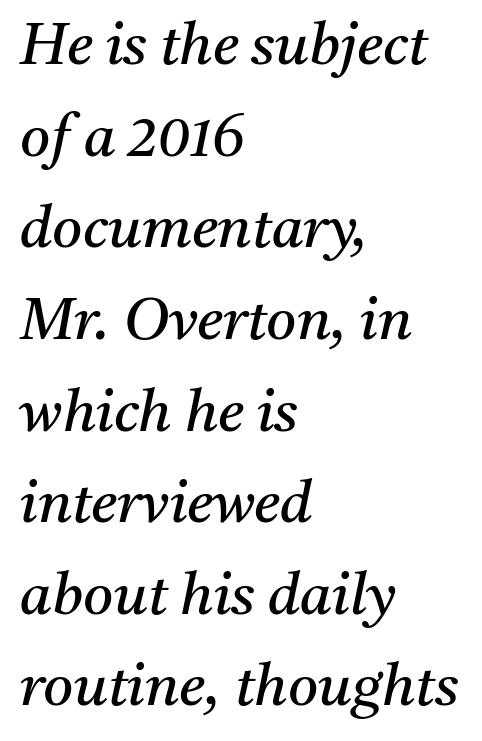
Line spacing here is normal. A light-to-regular cut is what we see here. A typesetter would call this zero additional tracking. The axis of the letterforms is tilted away from vertical. Unmarked baselines from the first word to the last. Character widths vary here, with narrow letters taking less room than wide ones.
